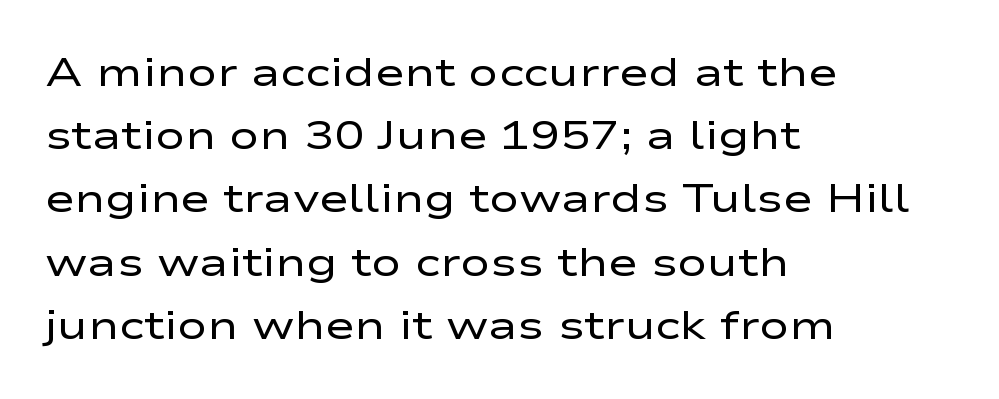
Weight: regular or lighter. Look at the tracking — it's just the regular setting, nothing added. Italic: no, the glyphs are upright roman. Notice how descenders clear the ascenders below comfortably — that's standard leading. The passage shown is typed in a proportional face where columns would drift.
